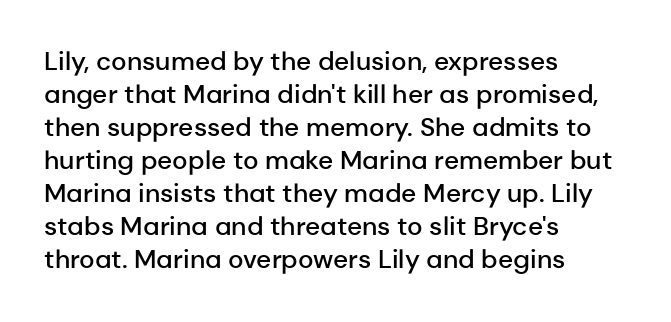
{"italic": "no", "bold": "semi", "underline": "no", "align": "left", "line_spacing": "normal", "line_spacing_ratio": 1.27, "letter_spacing": "normal", "letter_spacing_em": 0.0, "glyph_px": 26}
